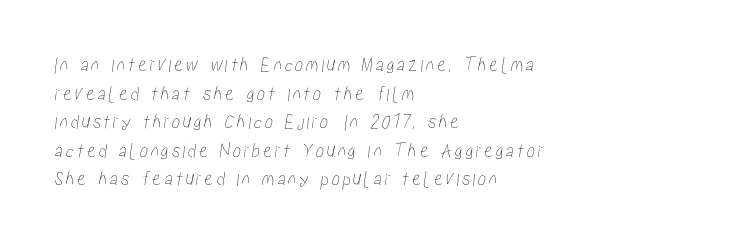
{"underline": "no", "align": "left", "line_spacing": "normal", "line_spacing_ratio": 1.36, "glyph_px": 21}
